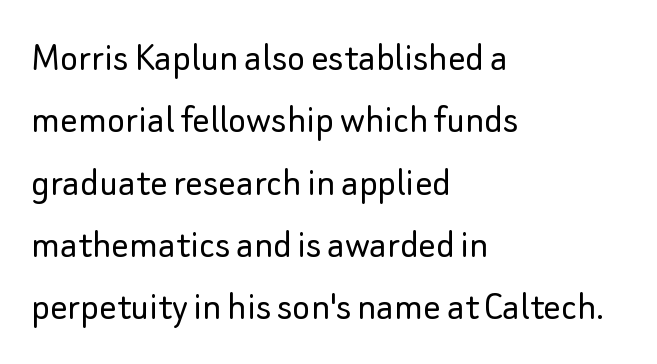
Q: Is the text bold? A: No.
Q: Is the text italic (slanted)? A: No, it is upright.
Q: Is the typeface a serif or a sans-serif typeface? A: Sans-serif.
Q: Is the text underlined? A: No.
Q: How is the paragraph aligned? A: Left-aligned.
Q: Is the spacing between letters normal or unusually wide? A: Normal.
Q: Is the spacing between lines tight, normal or loose? A: Normal.
Q: Width (condensed, normal, or wide)? A: Normal.
Q: Stroke contrast? A: Low.
Q: x-height? A: Small.
Q: Monospaced? A: No.
